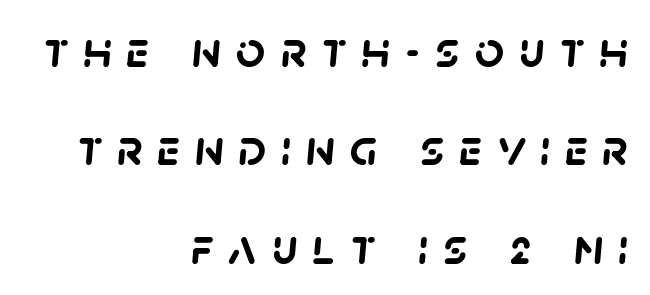
{"serif": "no", "bold": "yes", "weight": "semibold", "width": "normal", "stroke_contrast": "low", "x_height": "large", "monospaced": "no", "underline": "no", "align": "right", "line_spacing": "loose", "line_spacing_ratio": 1.93, "letter_spacing": "wide", "letter_spacing_em": 0.29, "glyph_px": 51}
